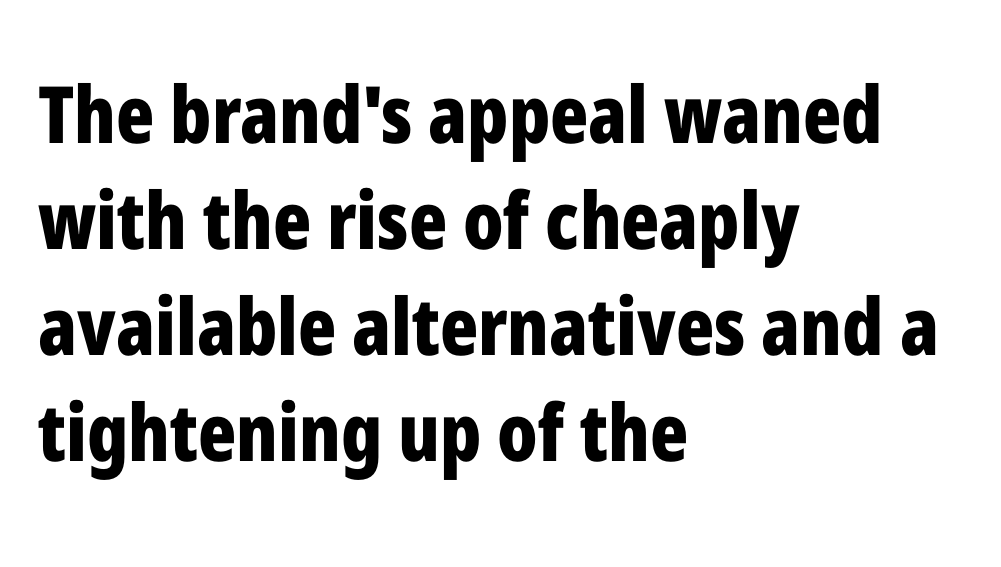
{"serif": "no", "italic": "no", "bold": "yes", "weight": "bold", "width": "condensed", "stroke_contrast": "low", "x_height": "medium", "monospaced": "no", "underline": "no", "align": "left", "line_spacing": "normal", "line_spacing_ratio": 1.34, "letter_spacing": "normal", "letter_spacing_em": 0.0, "glyph_px": 79}
